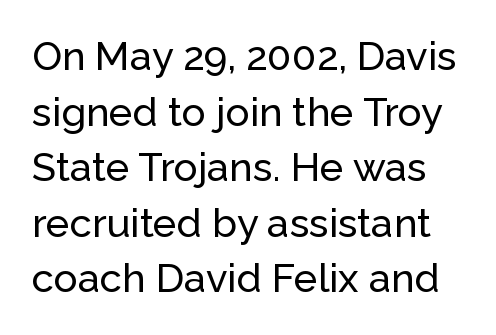
{"serif": "no", "italic": "no", "width": "normal", "stroke_contrast": "low", "x_height": "medium", "monospaced": "no", "underline": "no", "line_spacing": "normal", "line_spacing_ratio": 1.39, "letter_spacing": "normal", "letter_spacing_em": 0.0, "glyph_px": 40}
